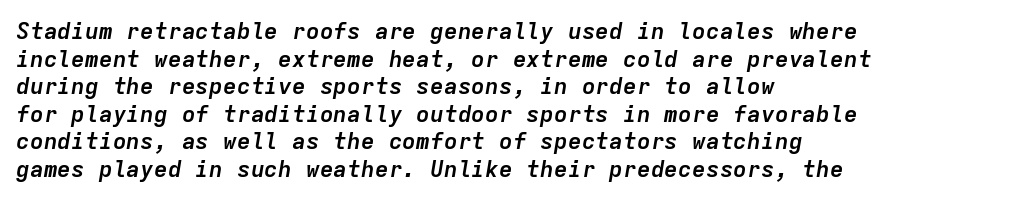
The image shows 23 px bold type, italic (leaning right); set left-aligned, line spacing 1.2x, normal letter spacing, not underlined.
